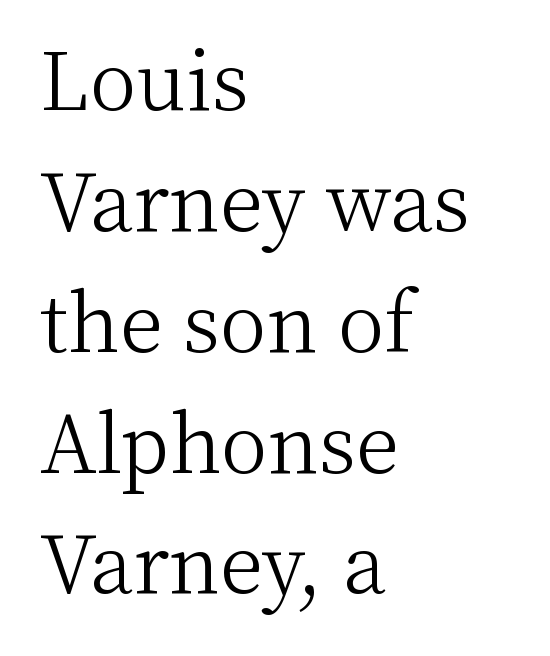
Caption: multi-line text, flush left, ragged right. The line texture is even and compact thanks to regular tracking. Decoration check: the copy has no underline. This is roman type, the default non-slanted kind. Are there feet on the stems? There are — it's a serif. The rows are spaced the way most documents space them.
